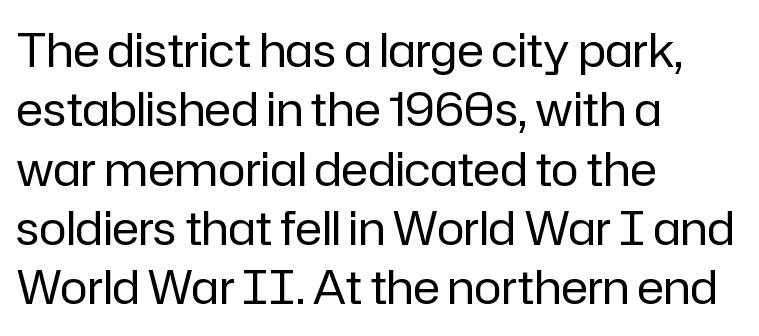
{"serif": "no", "italic": "no", "bold": "no", "weight": "regular", "width": "normal", "stroke_contrast": "low", "x_height": "medium", "monospaced": "no", "underline": "no", "align": "left", "line_spacing": "normal", "line_spacing_ratio": 1.29, "letter_spacing": "normal", "letter_spacing_em": 0.0, "glyph_px": 46}
